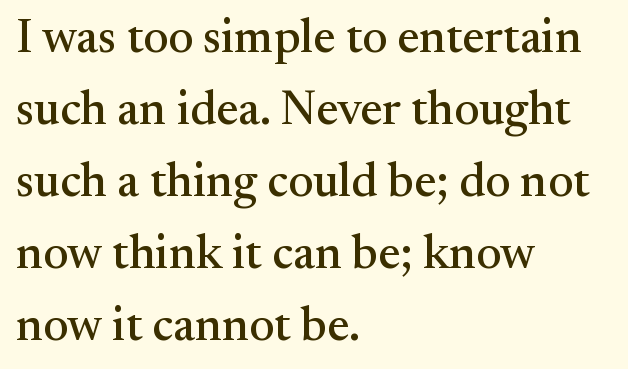
The image shows 48 px serif type, upright; set left-aligned, normal line spacing (1.5x), normal letter spacing, not underlined; medium stroke contrast and a small x-height.
